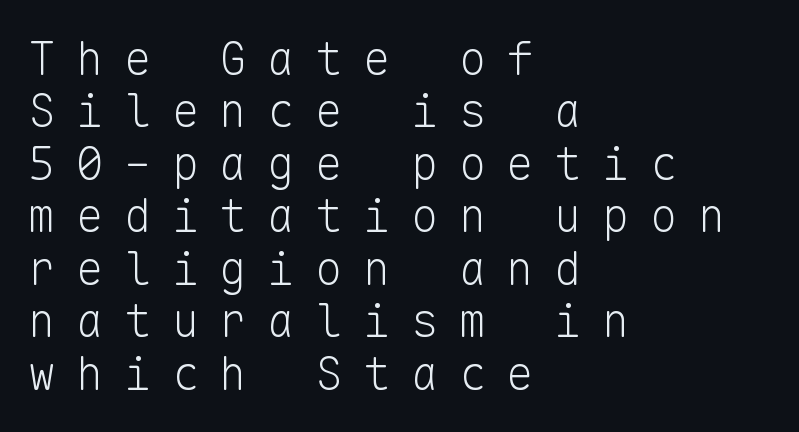
You can tell from the bare stems that sans-serif type was used. The passage shown has open, widely tracked lettering throughout. Tall strokes in this sample are plumb rather than angled. You could count columns in this text — the font is strictly monospaced.
